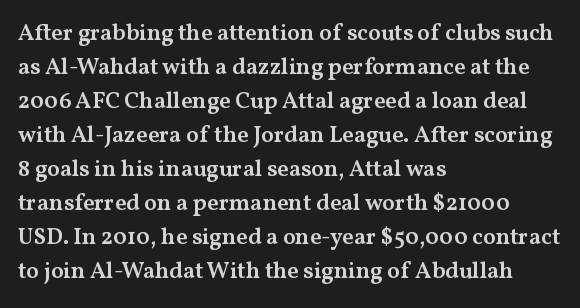
{"italic": "no", "bold": "semi", "underline": "no", "align": "left", "line_spacing": "normal", "line_spacing_ratio": 1.48, "letter_spacing": "normal", "letter_spacing_em": 0.0, "glyph_px": 23}
